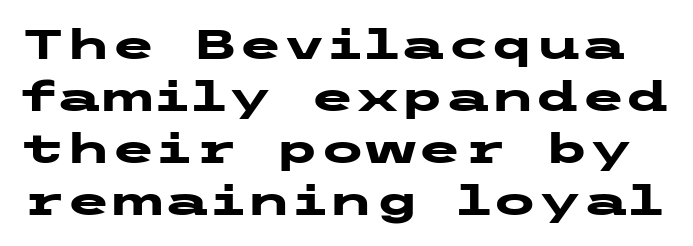
{"serif": "no", "italic": "no", "bold": "yes", "weight": "heavy", "width": "wide", "stroke_contrast": "low", "x_height": "medium", "underline": "no", "line_spacing": "normal", "line_spacing_ratio": 1.27, "letter_spacing": "normal", "letter_spacing_em": 0.0, "glyph_px": 41}
